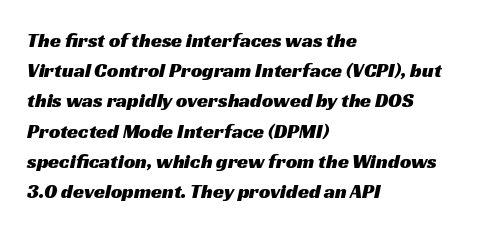
{"underline": "no", "align": "left", "line_spacing": "normal", "line_spacing_ratio": 1.51, "letter_spacing": "normal", "letter_spacing_em": 0.0, "glyph_px": 20}
